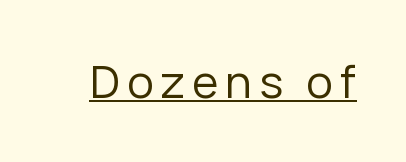
Each letter keeps its own natural width here, so spacing adapts to shape. No chunkiness to these letters — they're not bold. The glyphs are accompanied by a horizontal stroke just below them. No italicization has been applied; the sample stays upright.
